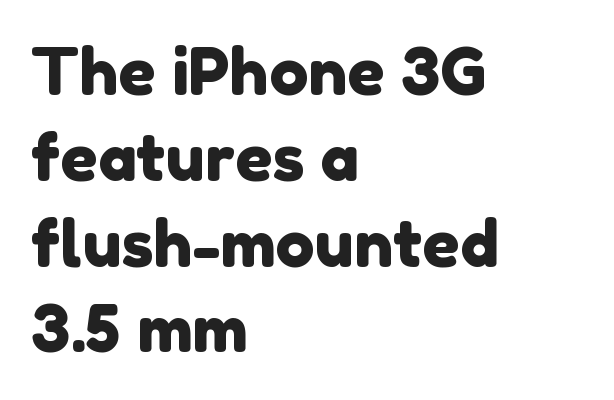
Serifs: no, the terminals of the letterforms are clean. Underlining? Definitely not there. Words appear dense and cohesive because spacing is normal. Where is the straight margin? On the left.
